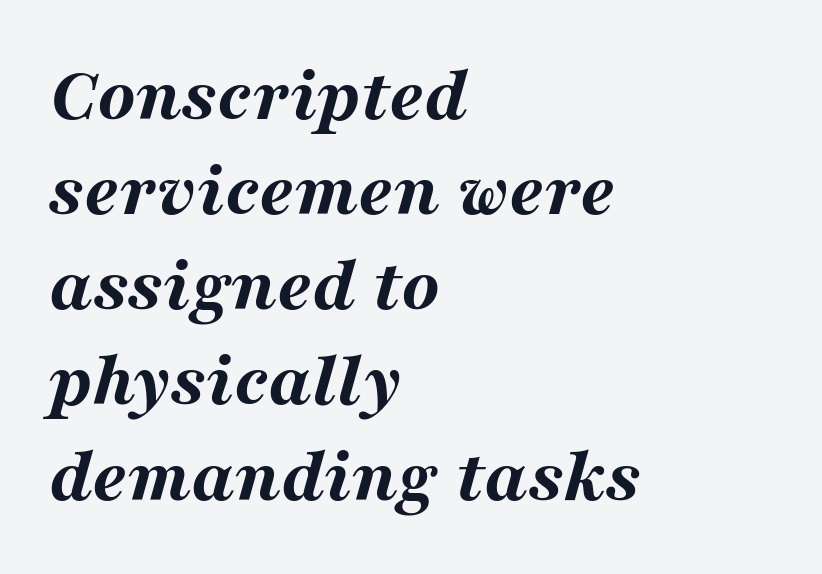
The image shows 78 px bold, wide type, italic (leaning right); set left-aligned, line spacing 1.22x, normal letter spacing, not underlined; medium stroke contrast and a medium x-height.
